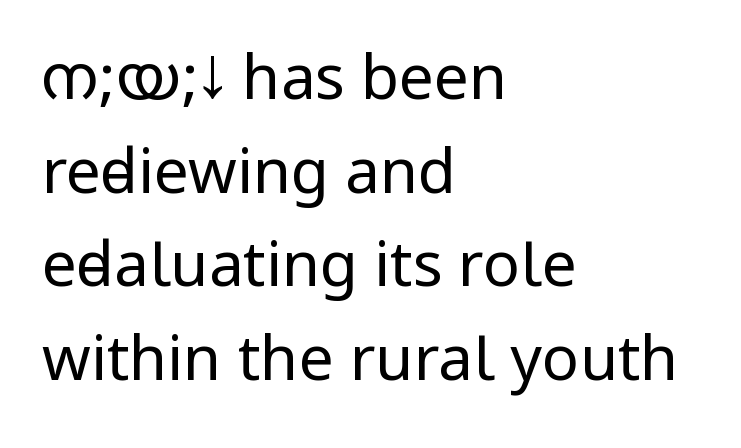
Q: Is the text bold? A: No.
Q: Is the text italic (slanted)? A: No, it is upright.
Q: Is the typeface a serif or a sans-serif typeface? A: Sans-serif.
Q: Is the text underlined? A: No.
Q: How is the paragraph aligned? A: Left-aligned.
Q: Is the spacing between letters normal or unusually wide? A: Normal.
Q: Is the spacing between lines tight, normal or loose? A: Normal.
Q: Width (condensed, normal, or wide)? A: Condensed.
Q: Stroke contrast? A: Low.
